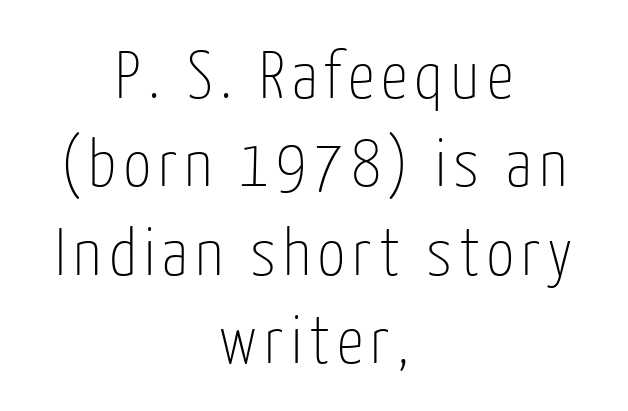
Q: Is the text bold? A: No.
Q: Is the text italic (slanted)? A: No, it is upright.
Q: Is the typeface a serif or a sans-serif typeface? A: Sans-serif.
Q: Is the text underlined? A: No.
Q: How is the paragraph aligned? A: Centered.
Q: Is the spacing between lines tight, normal or loose? A: Normal.
Q: Width (condensed, normal, or wide)? A: Condensed.
Q: Stroke contrast? A: Low.
Q: x-height? A: Medium.
Q: Monospaced? A: No.
